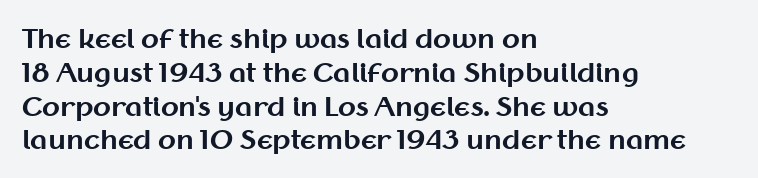
The image shows 26 px bold type, upright; set left-aligned, normal line spacing (1.3x), normal letter spacing, not underlined.
